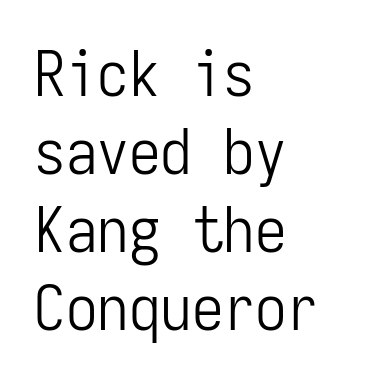
Check under the words: just untouched page. In terms of letterform style, serifs are entirely absent. Counters stay open thanks to moderate or lighter strokes. This sample has the even, mechanical cadence of fixed-width lettering.
